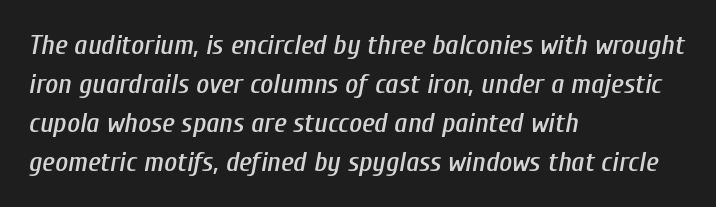
Q: Is the text italic (slanted)? A: Yes, it leans right by about 10 degrees.
Q: Is the text underlined? A: No.
Q: How is the paragraph aligned? A: Left-aligned.
Q: Is the spacing between letters normal or unusually wide? A: Normal.
Q: Is the spacing between lines tight, normal or loose? A: Normal.
Q: Width (condensed, normal, or wide)? A: Condensed.
Q: Stroke contrast? A: Low.
Q: x-height? A: Medium.
Q: Monospaced? A: No.
